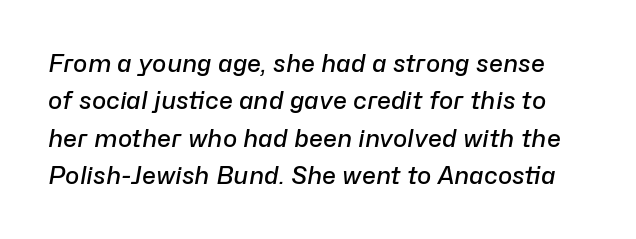
Q: Is the text bold? A: Semi-bold.
Q: Is the text italic (slanted)? A: Yes, it leans right by about 10 degrees.
Q: Is the text underlined? A: No.
Q: Is the spacing between letters normal or unusually wide? A: Normal.
Q: Is the spacing between lines tight, normal or loose? A: Normal.
